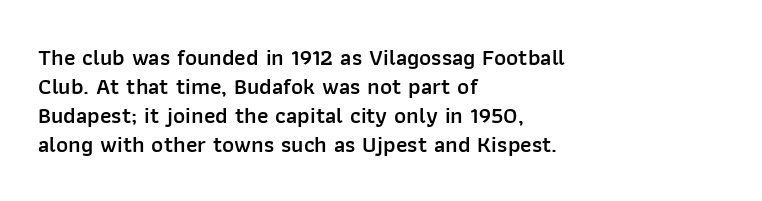
These lines keep a tight, regular rhythm from letter to letter. Horizontally, the lines are justified to the leading edge only. Normally led — the rows are evenly, conventionally spaced. The axis of the letterforms is exactly vertical. Bold? Not quite — semibold, heavier than regular but stopping short.
